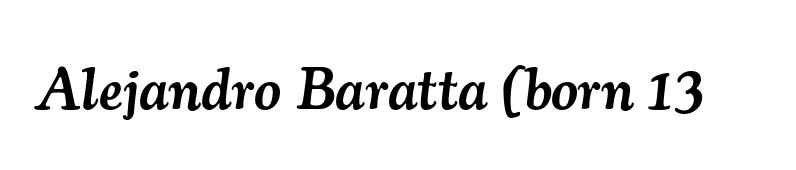
The image shows 59 px semibold serif type, italic (leaning right); set normal letter spacing, not underlined; medium stroke contrast and a small x-height.
